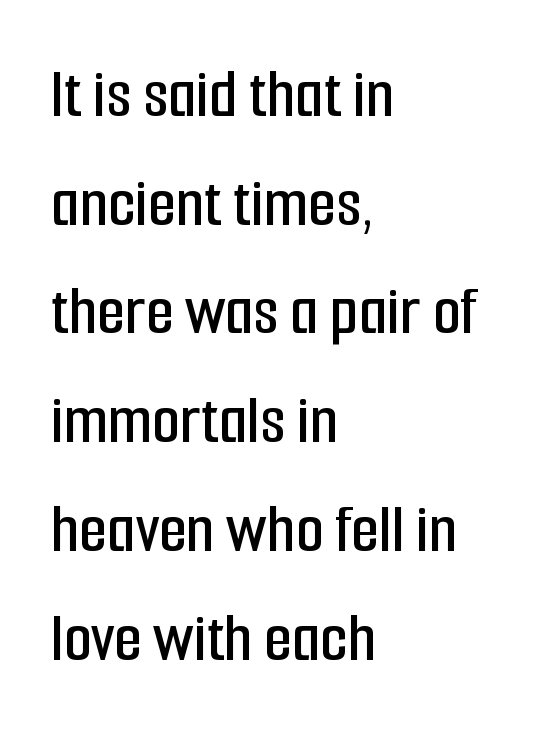
The image shows 72 px condensed sans-serif type, upright; set left-aligned, normal line spacing (1.51x), normal letter spacing, not underlined; low stroke contrast and a medium x-height.
